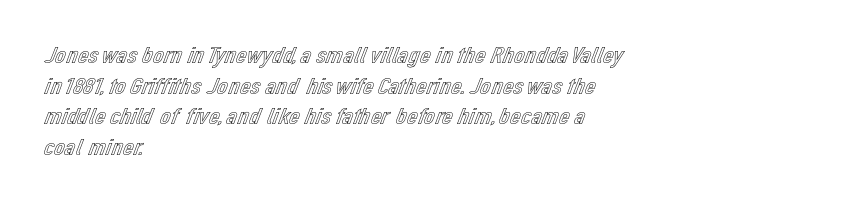
Q: Is the text italic (slanted)? A: Yes.
Q: Is the text underlined? A: No.
Q: How is the paragraph aligned? A: Left-aligned.
Q: Is the spacing between letters normal or unusually wide? A: Normal.
Q: Is the spacing between lines tight, normal or loose? A: Normal.
